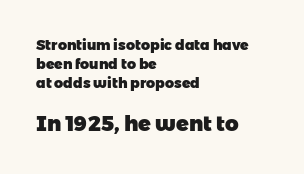
Q: Is the text bold? A: Yes.
Q: Is the text underlined? A: No.
Q: How is the paragraph aligned? A: Left-aligned.
Q: Is the spacing between letters normal or unusually wide? A: Normal.
Q: Is the spacing between lines tight, normal or loose? A: Normal.
Q: Which block of text is set in a larger size, the first (top) or the second (bottom)? A: The second (bottom) one.
